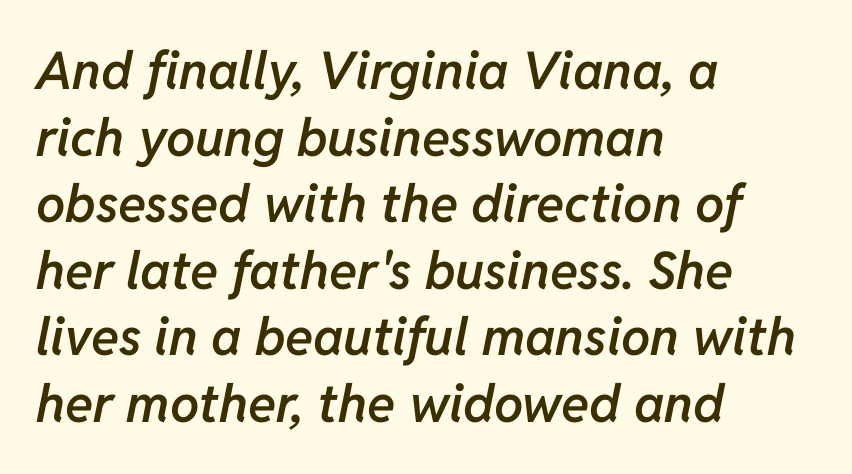
The image shows 52 px semibold type, italic (leaning right); set left-aligned, normal line spacing (1.28x), normal letter spacing, not underlined; low stroke contrast and a medium x-height.
